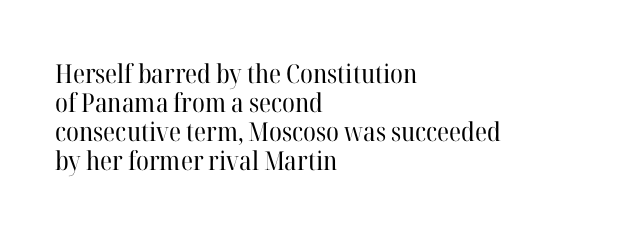
Q: Is the text bold? A: No.
Q: Is the text italic (slanted)? A: No, it is upright.
Q: Is the text underlined? A: No.
Q: How is the paragraph aligned? A: Left-aligned.
Q: Is the spacing between letters normal or unusually wide? A: Normal.
Q: Is the spacing between lines tight, normal or loose? A: Tight.
